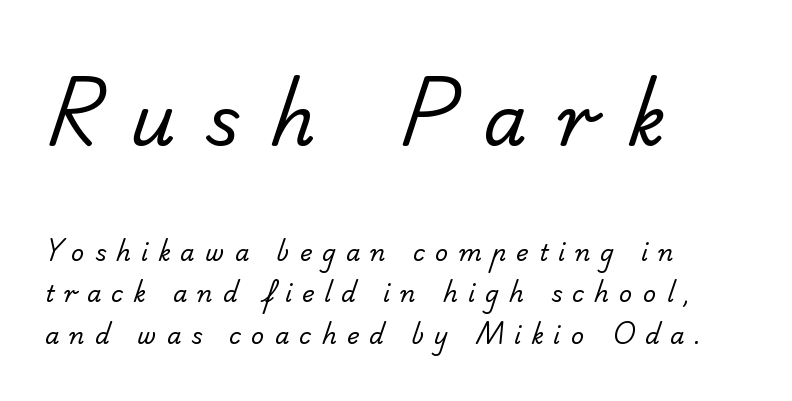
{"serif": "no", "bold": "no", "weight": "regular", "width": "normal", "stroke_contrast": "low", "x_height": "small", "monospaced": "no", "underline": "no", "align": "left", "line_spacing_ratio": 1.81, "letter_spacing": "wide", "letter_spacing_em": 0.44, "larger_block": "first", "size_ratio": 3.04, "glyph_px": 70}
